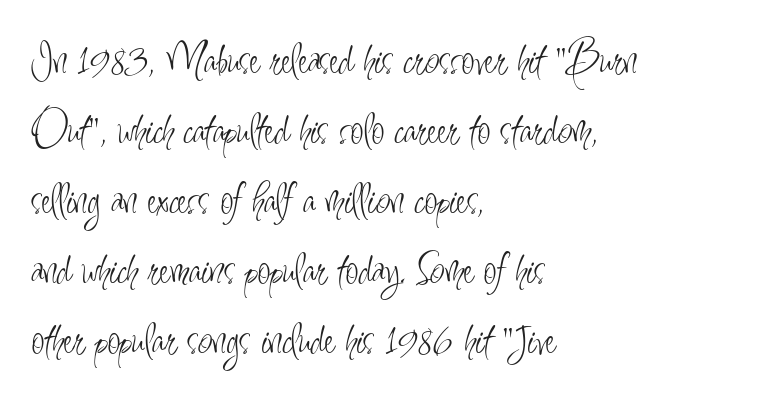
The image shows 47 px light, condensed sans-serif type; set left-aligned, normal line spacing (1.49x), normal letter spacing, not underlined; low stroke contrast and a small x-height.
